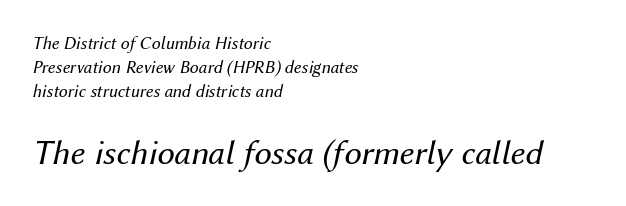
Anything drawn beneath the words? Only blank space. A student would notice the bottom passage is typeset larger than what precedes it. Leftover space on each line is placed entirely after the last word. You can tell it's italic because the verticals aren't actually vertical.
